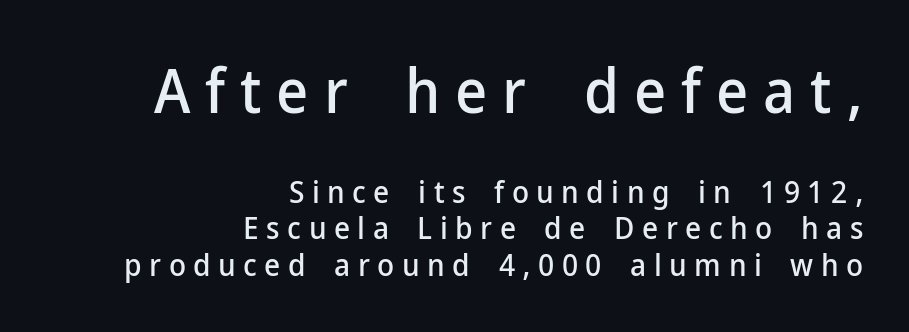
{"serif": "no", "italic": "no", "width": "normal", "stroke_contrast": "low", "x_height": "medium", "monospaced": "no", "underline": "no", "align": "right", "line_spacing_ratio": 1.18, "letter_spacing": "wide", "letter_spacing_em": 0.24, "larger_block": "first", "size_ratio": 2.0, "glyph_px": 62}
